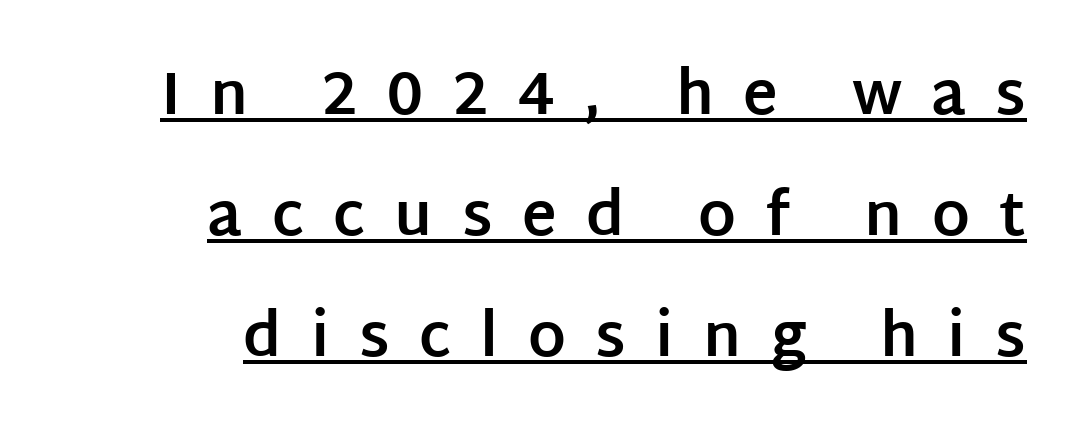
The image shows 59 px bold sans-serif type, upright; set right-aligned, loose line spacing (2.05x), unusually wide letter spacing (+0.5 em), underlined; low stroke contrast and a large x-height.
